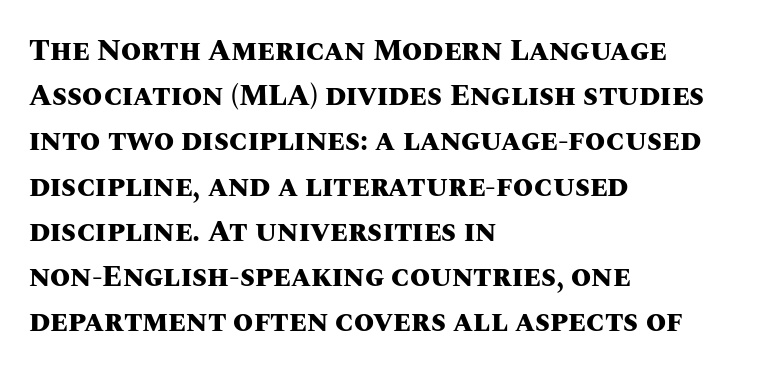
{"italic": "no", "bold": "yes", "weight": "heavy", "width": "normal", "stroke_contrast": "medium", "x_height": "large", "monospaced": "no", "underline": "no", "align": "left", "line_spacing": "normal", "line_spacing_ratio": 1.56, "letter_spacing": "normal", "letter_spacing_em": 0.0, "glyph_px": 29}
